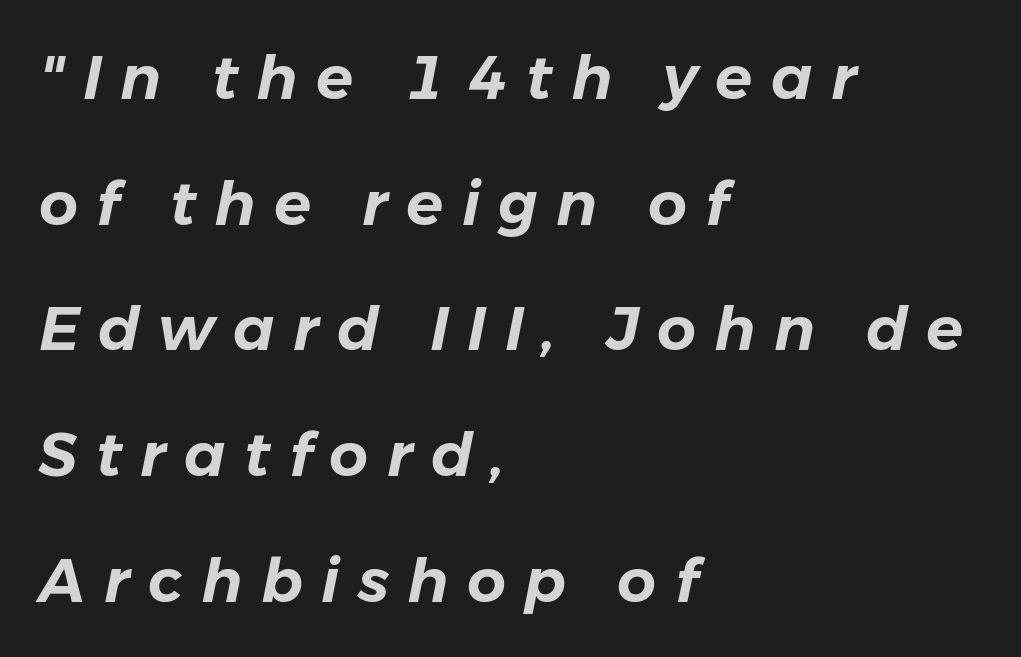
Q: Is the text italic (slanted)? A: Yes, it leans right by about 11 degrees.
Q: Is the text underlined? A: No.
Q: How is the paragraph aligned? A: Left-aligned.
Q: Is the spacing between letters normal or unusually wide? A: Unusually wide.
Q: Is the spacing between lines tight, normal or loose? A: Loose.
Q: Width (condensed, normal, or wide)? A: Normal.
Q: Stroke contrast? A: Low.
Q: x-height? A: Medium.
Q: Monospaced? A: No.
